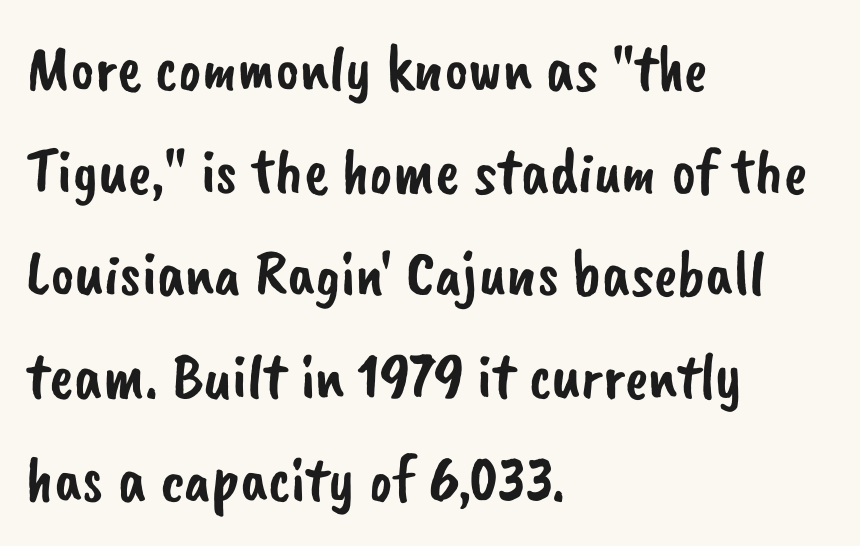
The image shows 65 px sans-serif type; set left-aligned, normal line spacing (1.58x), normal letter spacing, not underlined; low stroke contrast and a small x-height.
